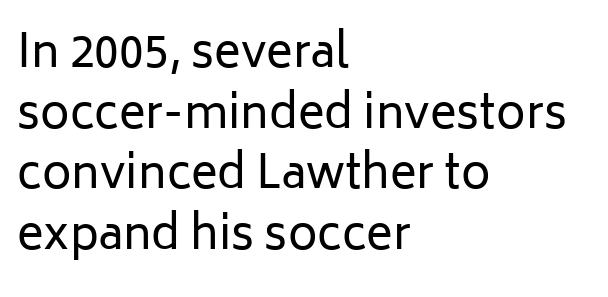
Q: Is the text bold? A: No.
Q: Is the text italic (slanted)? A: No, it is upright.
Q: Is the typeface a serif or a sans-serif typeface? A: Sans-serif.
Q: Is the text underlined? A: No.
Q: How is the paragraph aligned? A: Left-aligned.
Q: Is the spacing between letters normal or unusually wide? A: Normal.
Q: Is the spacing between lines tight, normal or loose? A: Normal.
Q: Width (condensed, normal, or wide)? A: Normal.
Q: Stroke contrast? A: Low.
Q: x-height? A: Medium.
Q: Monospaced? A: No.
